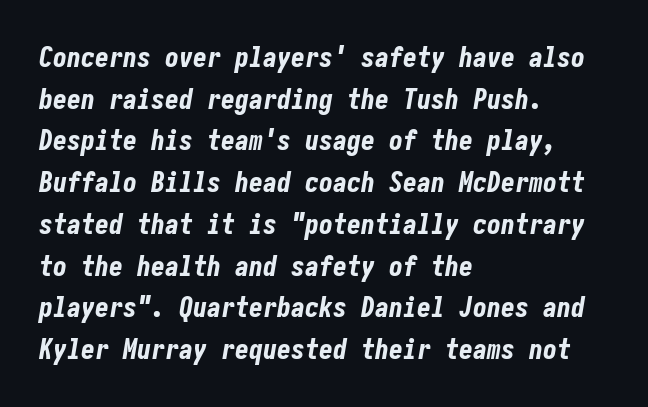
Q: Is the text bold? A: Yes.
Q: Is the text italic (slanted)? A: Yes, it leans right by about 10 degrees.
Q: Is the text underlined? A: No.
Q: How is the paragraph aligned? A: Left-aligned.
Q: Is the spacing between letters normal or unusually wide? A: Normal.
Q: Is the spacing between lines tight, normal or loose? A: Normal.
Q: Width (condensed, normal, or wide)? A: Condensed.
Q: Stroke contrast? A: Low.
Q: x-height? A: Medium.
